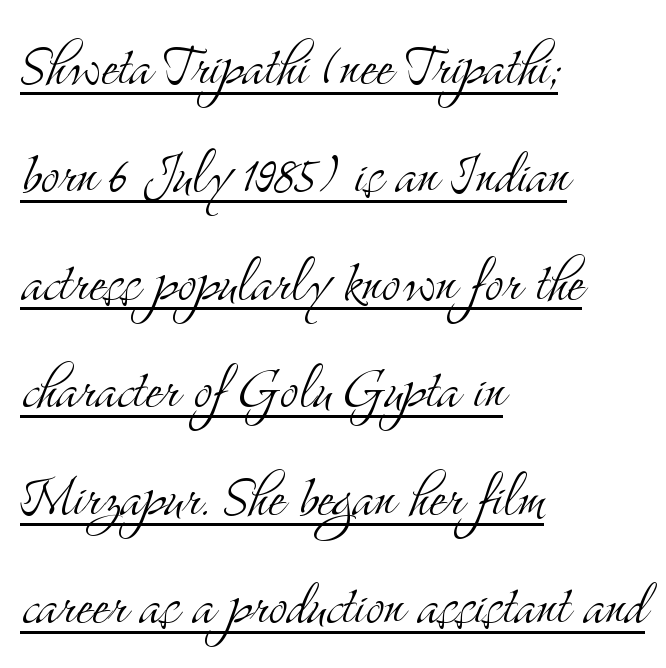
Look at the tracking — it's just the regular setting, nothing added. Letterform terminals end in serifs throughout the passage. Alignment: flush left. The passage shown is typed in a proportional face where columns would drift. Notice how a bar underscores the lettering throughout. Letters have the restrained weight of plain body copy at most.
